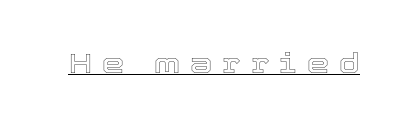
Spacing between characters has been opened up far beyond the box default. Varying glyph widths throughout — classic text-font behaviour. Each line of the rendering has a horizontal stroke beneath the glyphs. Posture: vertical.
